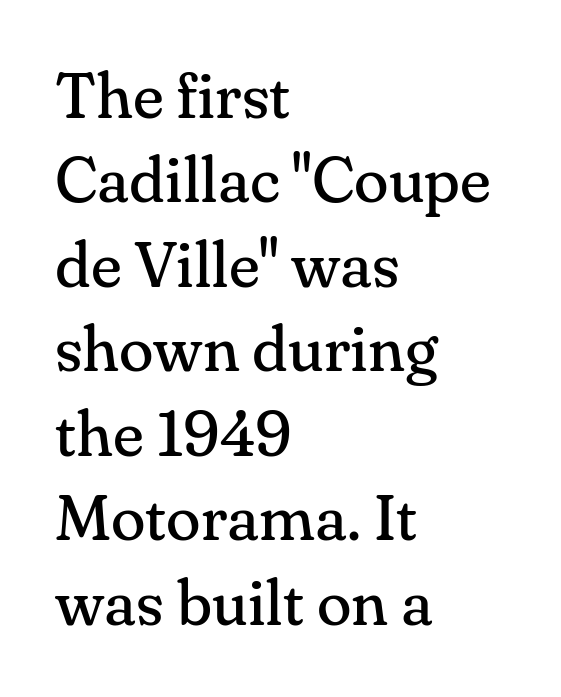
The image shows 64 px regular-weight serif type, upright; set left-aligned, normal line spacing (1.32x), normal letter spacing, not underlined; medium stroke contrast and a small x-height.
